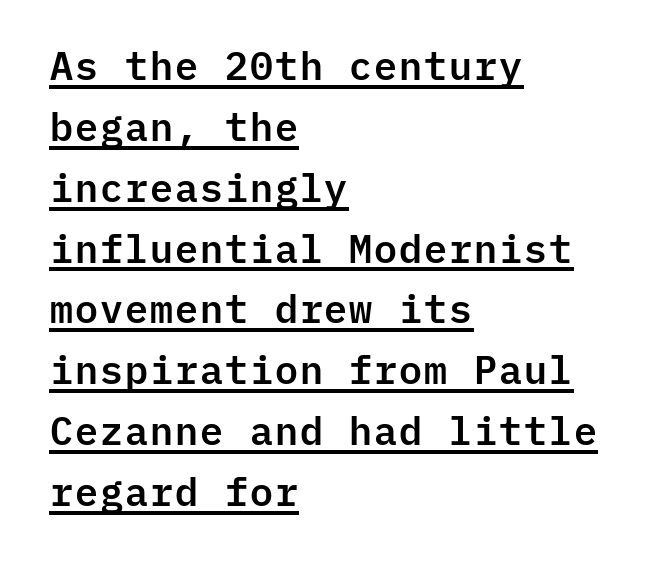
Q: Is the text italic (slanted)? A: No, it is upright.
Q: Is the typeface a serif or a sans-serif typeface? A: Sans-serif.
Q: Is the text underlined? A: Yes.
Q: How is the paragraph aligned? A: Left-aligned.
Q: Is the spacing between letters normal or unusually wide? A: Normal.
Q: Is the spacing between lines tight, normal or loose? A: Normal.
Q: Width (condensed, normal, or wide)? A: Normal.
Q: Stroke contrast? A: Low.
Q: x-height? A: Medium.
Q: Monospaced? A: Yes.
